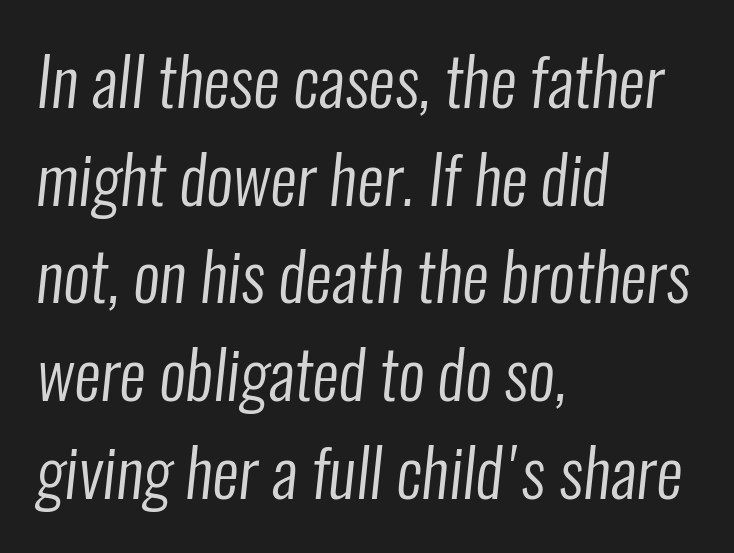
{"serif": "no", "bold": "no", "weight": "regular", "width": "condensed", "stroke_contrast": "low", "x_height": "medium", "monospaced": "no", "underline": "no", "align": "left", "line_spacing": "normal", "line_spacing_ratio": 1.48, "letter_spacing": "normal", "letter_spacing_em": 0.0, "glyph_px": 66}
